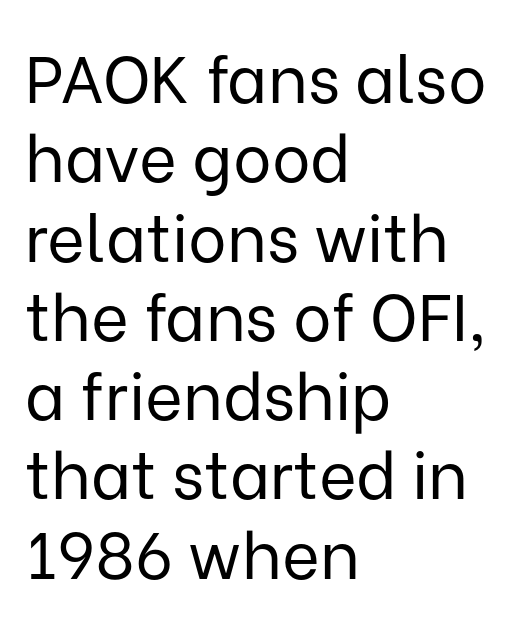
{"serif": "no", "italic": "no", "bold": "no", "weight": "regular", "width": "normal", "stroke_contrast": "low", "x_height": "medium", "monospaced": "no", "underline": "no", "align": "left", "line_spacing_ratio": 1.22, "letter_spacing": "normal", "letter_spacing_em": 0.0, "glyph_px": 65}
